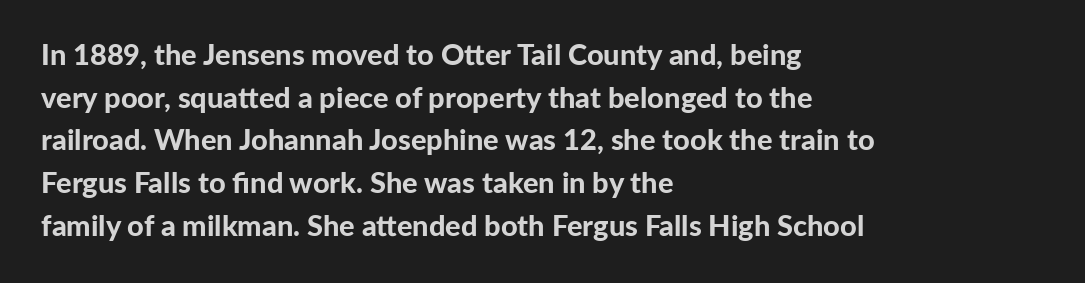
Spacing verdict: proportional, widths tailored to each character. Check where the strokes stop: nothing finishes them off — pure sans. Which margin do the lines hug? The left one — the right edge is uneven. The face used here has the dense, thick strokes of a bold.
